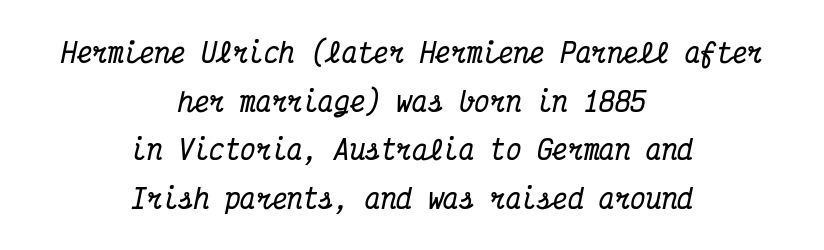
Designer's note — italics engaged. The strokes are fattened all the way to bold. This sample is center-justified, so both line endings float freely. A typesetter would call this zero additional tracking. Words float on clear page, feet unadorned.
